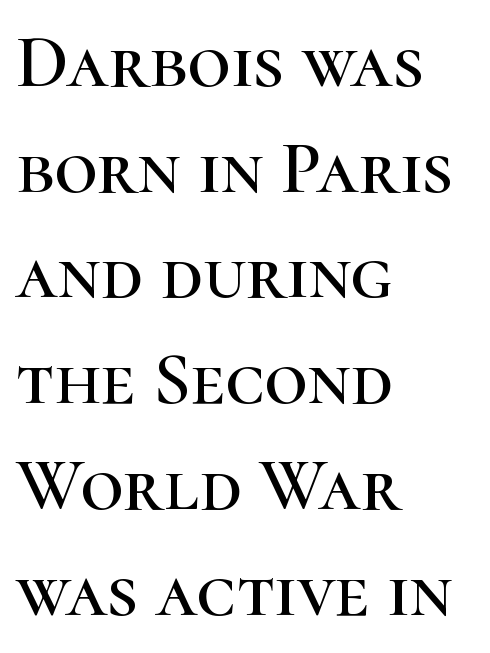
Compared with typical body copy, the letter spacing here is the same. Yep, those are serifs on the letters. Leftover space on each line is placed entirely after the last word. The specimen omits any rule beneath the text block's lines. A roman cut, with each character standing at attention.
